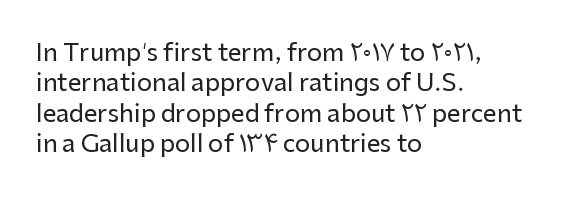
{"italic": "no", "underline": "no", "align": "left", "line_spacing": "normal", "line_spacing_ratio": 1.27, "letter_spacing": "normal", "letter_spacing_em": 0.0, "glyph_px": 24}
